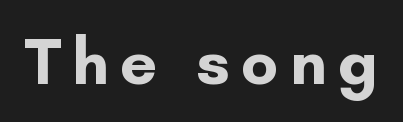
{"serif": "no", "italic": "no", "bold": "yes", "weight": "bold", "width": "normal", "stroke_contrast": "low", "x_height": "small", "monospaced": "no", "underline": "no", "glyph_px": 66}
